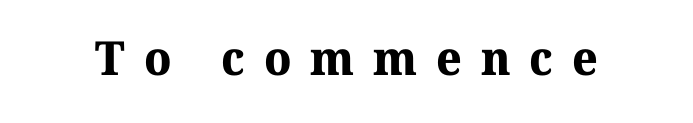
The image shows 47 px bold serif type; set unusually wide letter spacing (+0.4 em), not underlined; medium stroke contrast and a medium x-height.
